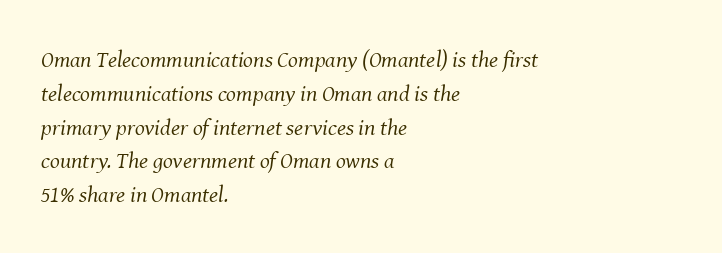
The image shows 23 px text type, italic (leaning right); set left-aligned, normal line spacing (1.47x), normal letter spacing, not underlined.
